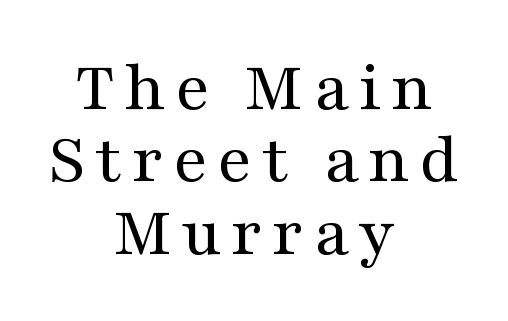
Q: Is the text bold? A: No.
Q: Is the text italic (slanted)? A: No, it is upright.
Q: Is the typeface a serif or a sans-serif typeface? A: Serif.
Q: Is the text underlined? A: No.
Q: How is the paragraph aligned? A: Centered.
Q: Is the spacing between lines tight, normal or loose? A: Tight.
Q: Width (condensed, normal, or wide)? A: Wide.
Q: Stroke contrast? A: Medium.
Q: x-height? A: Medium.
Q: Monospaced? A: No.
